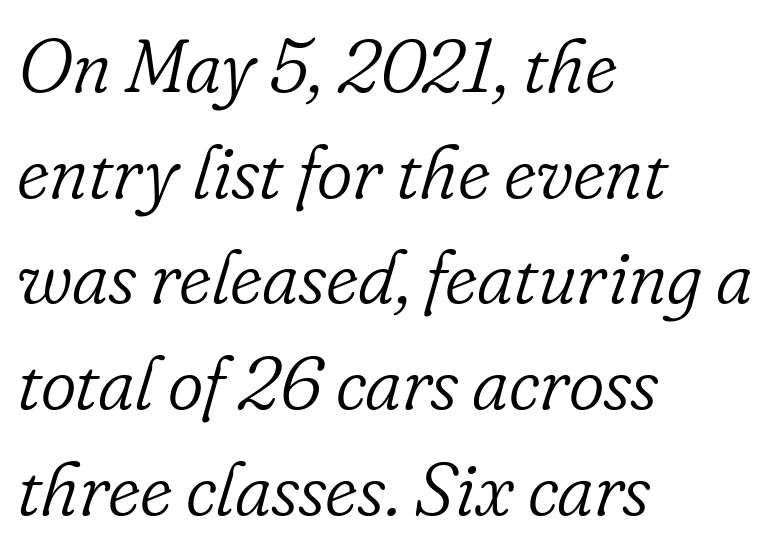
Stroke mass is kept to a normal reading level or below. Does extra space separate the letters? No, they use regular spacing. A typesetter would call this proportional, since set widths differ per character. Rows of type keep a routine distance in the vertical direction. Is the type slanted? Yes — the strokes lean at a clear angle.
